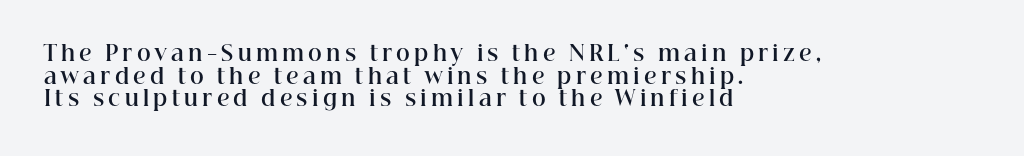
Q: Is the text bold? A: Yes.
Q: Is the text italic (slanted)? A: No, it is upright.
Q: Is the text underlined? A: No.
Q: How is the paragraph aligned? A: Left-aligned.
Q: Is the spacing between letters normal or unusually wide? A: Unusually wide.
Q: Is the spacing between lines tight, normal or loose? A: Tight.
